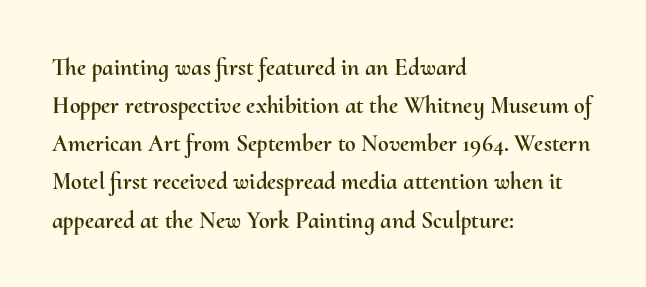
Q: Is the text italic (slanted)? A: No, it is upright.
Q: Is the text underlined? A: No.
Q: How is the paragraph aligned? A: Left-aligned.
Q: Is the spacing between letters normal or unusually wide? A: Normal.
Q: Is the spacing between lines tight, normal or loose? A: Normal.
